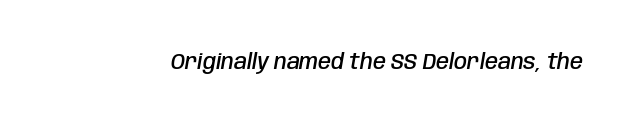
The image shows 21 px text type, italic (leaning right); set normal letter spacing, not underlined.
